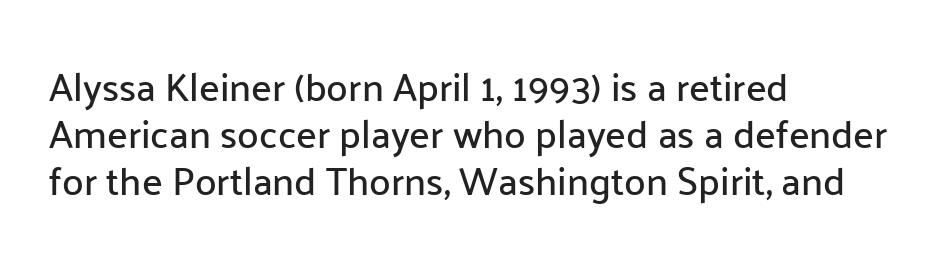
You could not count columns in this text — the font is proportionally spaced. The gap between lines stays unmarked. Quick note: not italic, upright. Short note: letters normally spaced. Alignment: flush left.
